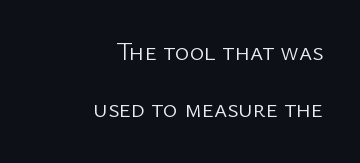
No heavy texture on the line: the type isn't bold. Look at the tracking — it's just the regular setting, nothing added. Nobody drew a line under any word here. Widely set lines give the paragraph a tall, airy silhouette. Compared with a flush-left layout, this one pins lines to the opposite, right side. A roman cut, with each character standing at attention.
